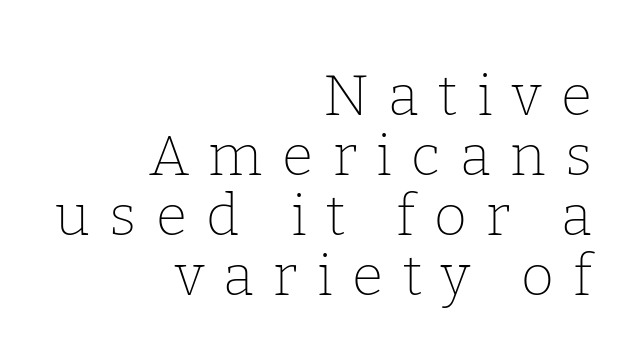
{"serif": "yes", "italic": "no", "bold": "no", "weight": "thin", "width": "normal", "stroke_contrast": "low", "x_height": "medium", "monospaced": "no", "underline": "no", "align": "right", "line_spacing": "tight", "line_spacing_ratio": 1.05, "letter_spacing": "wide", "letter_spacing_em": 0.34, "glyph_px": 57}
